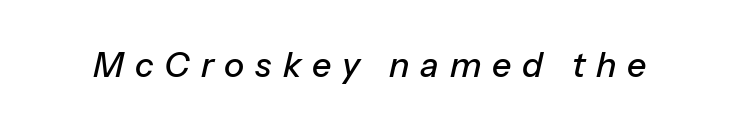
The image shows 34 px text type, italic (leaning right); set unusually wide letter spacing (+0.32 em), not underlined; low stroke contrast and a medium x-height.
